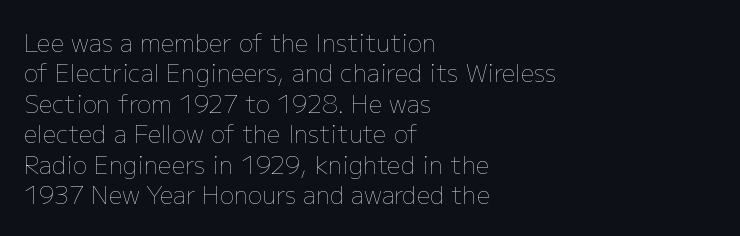
The type sits square on the baseline with zero lean. Only glyphs here, with clear space below each row. This sample is left-justified, so line endings fall wherever the words run out. Nothing unusual about the tracking: characters are spaced as the font intends. No extra ink here — the face is not bold.
